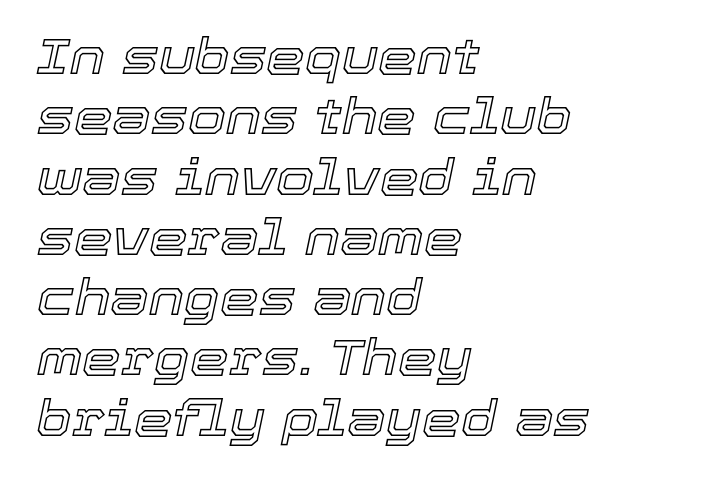
Q: Is the text italic (slanted)? A: Yes, it leans right by about 12 degrees.
Q: Is the text underlined? A: No.
Q: How is the paragraph aligned? A: Left-aligned.
Q: Is the spacing between letters normal or unusually wide? A: Normal.
Q: Width (condensed, normal, or wide)? A: Normal.
Q: x-height? A: Medium.
Q: Monospaced? A: No.
